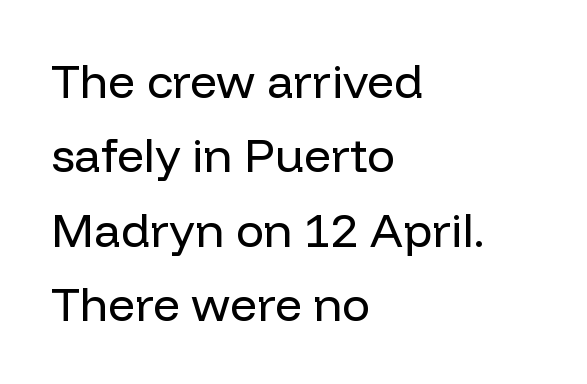
Q: Is the text bold? A: No.
Q: Is the text italic (slanted)? A: No, it is upright.
Q: Is the typeface a serif or a sans-serif typeface? A: Sans-serif.
Q: Is the text underlined? A: No.
Q: How is the paragraph aligned? A: Left-aligned.
Q: Is the spacing between letters normal or unusually wide? A: Normal.
Q: Is the spacing between lines tight, normal or loose? A: Normal.
Q: Width (condensed, normal, or wide)? A: Normal.
Q: Stroke contrast? A: Low.
Q: x-height? A: Medium.
Q: Monospaced? A: No.
